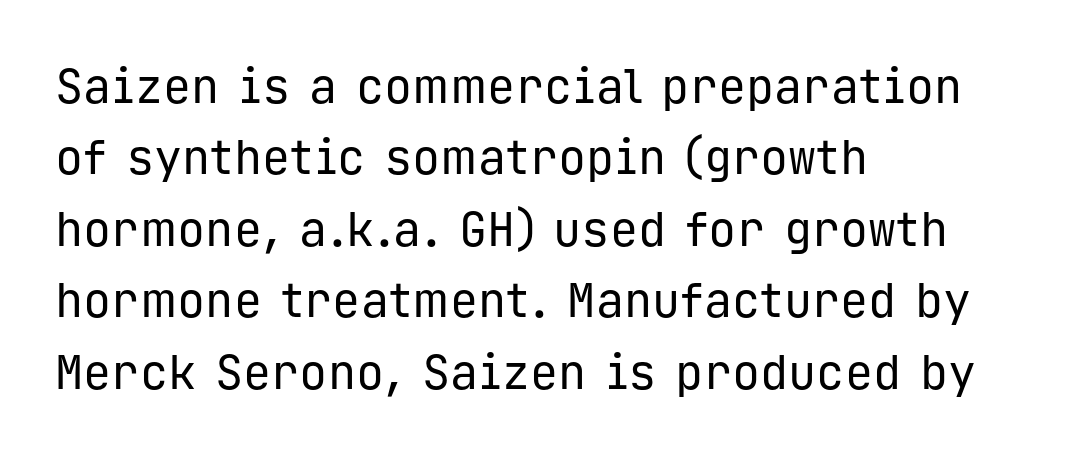
Q: Is the text bold? A: No.
Q: Is the text italic (slanted)? A: No, it is upright.
Q: Is the typeface a serif or a sans-serif typeface? A: Sans-serif.
Q: Is the text underlined? A: No.
Q: How is the paragraph aligned? A: Left-aligned.
Q: Is the spacing between letters normal or unusually wide? A: Normal.
Q: Is the spacing between lines tight, normal or loose? A: Normal.
Q: Width (condensed, normal, or wide)? A: Normal.
Q: Stroke contrast? A: Low.
Q: x-height? A: Medium.
Q: Monospaced? A: Yes.
